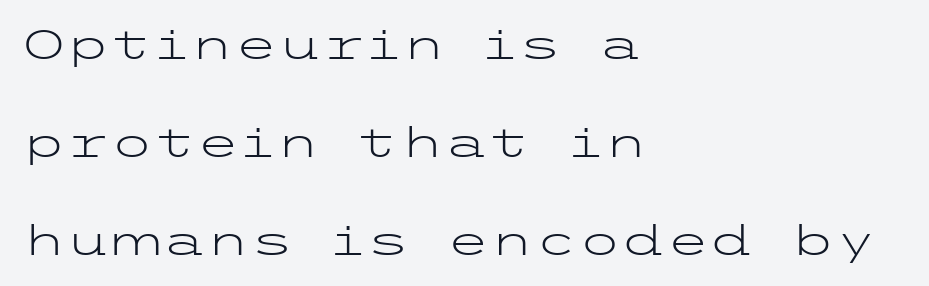
The image shows 40 px light, wide sans-serif type, upright; set left-aligned, loose line spacing (2.45x), normal letter spacing, not underlined; low stroke contrast and a medium x-height.
